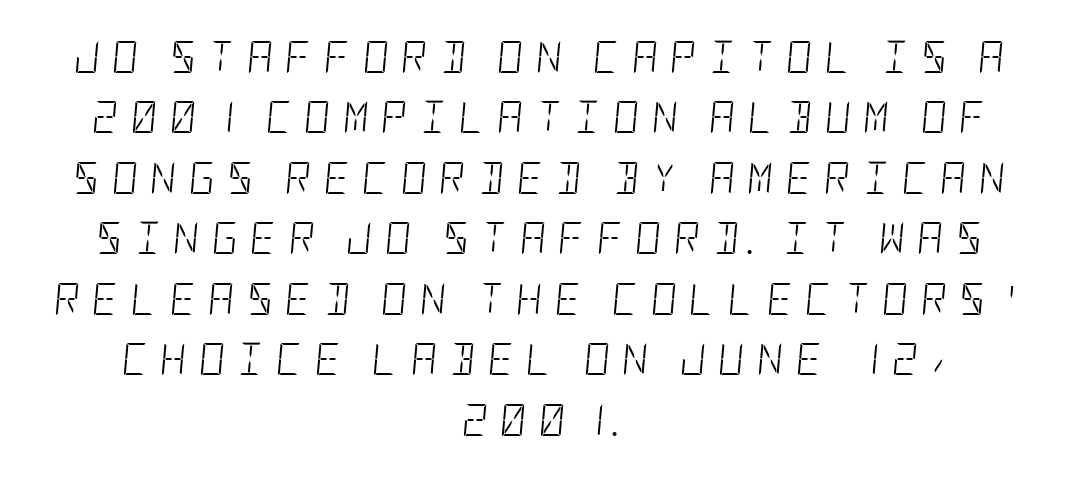
{"italic": "yes", "lean": "right", "slant_degrees": 5, "bold": "no", "weight": "light", "width": "condensed", "stroke_contrast": "low", "x_height": "large", "underline": "no", "align": "center", "line_spacing_ratio": 1.89, "letter_spacing": "wide", "letter_spacing_em": 0.39, "glyph_px": 32}
